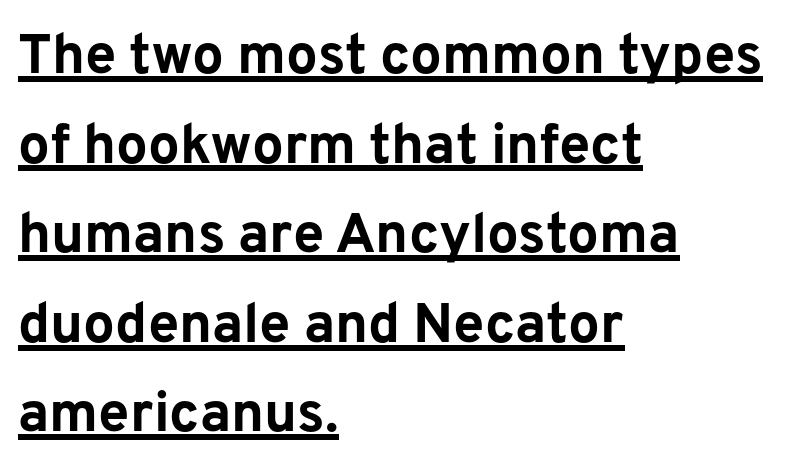
{"serif": "no", "italic": "no", "bold": "yes", "weight": "bold", "width": "normal", "stroke_contrast": "low", "x_height": "medium", "monospaced": "no", "underline": "yes", "align": "left", "line_spacing": "normal", "line_spacing_ratio": 1.6, "letter_spacing": "normal", "letter_spacing_em": 0.0, "glyph_px": 56}
